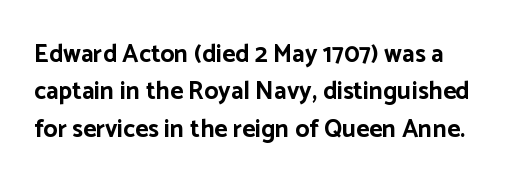
Q: Is the text bold? A: Yes.
Q: Is the text italic (slanted)? A: No, it is upright.
Q: Is the text underlined? A: No.
Q: How is the paragraph aligned? A: Left-aligned.
Q: Is the spacing between letters normal or unusually wide? A: Normal.
Q: Is the spacing between lines tight, normal or loose? A: Normal.
